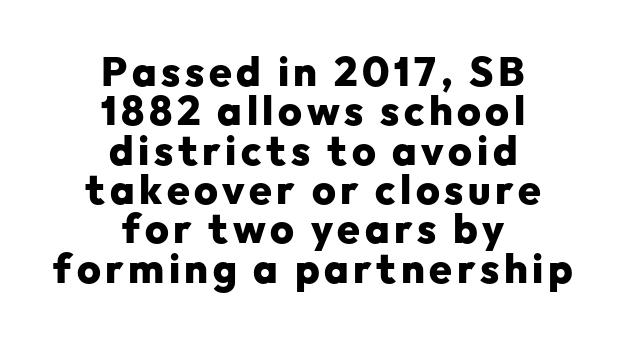
Rule under the text: the space is simply empty. Character widths vary here, with narrow letters taking less room than wide ones. Closely set lines give the paragraph a compact silhouette. The axis of the letterforms is exactly vertical.
